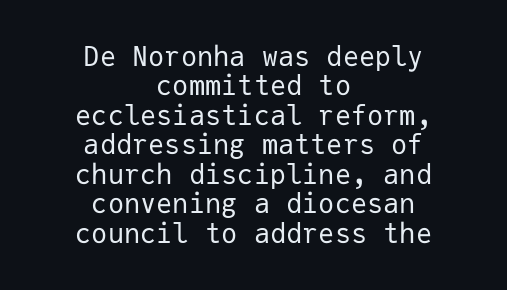
{"italic": "no", "bold": "no", "underline": "no", "align": "center", "line_spacing": "tight", "line_spacing_ratio": 1.09, "letter_spacing": "normal", "letter_spacing_em": 0.0, "glyph_px": 27}
